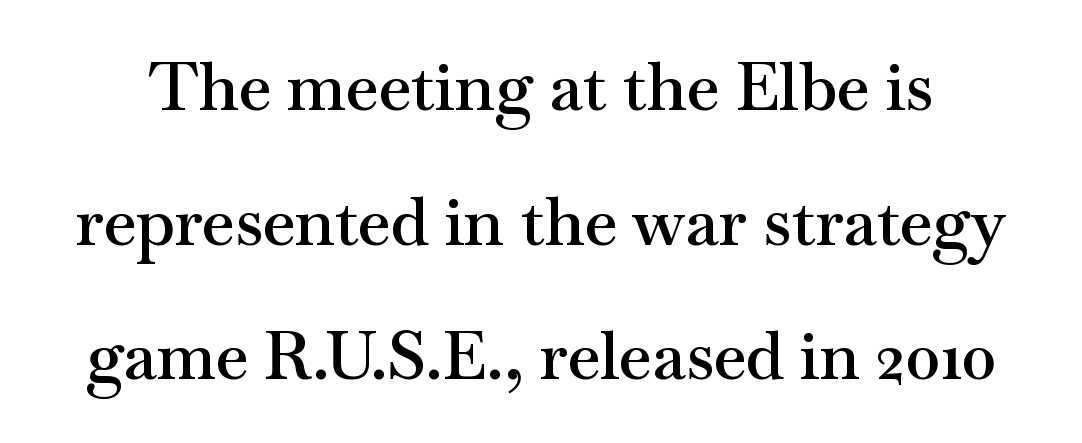
The image shows 67 px semibold, wide serif type, upright; set loose line spacing (2.01x), normal letter spacing, not underlined; medium stroke contrast and a small x-height.
